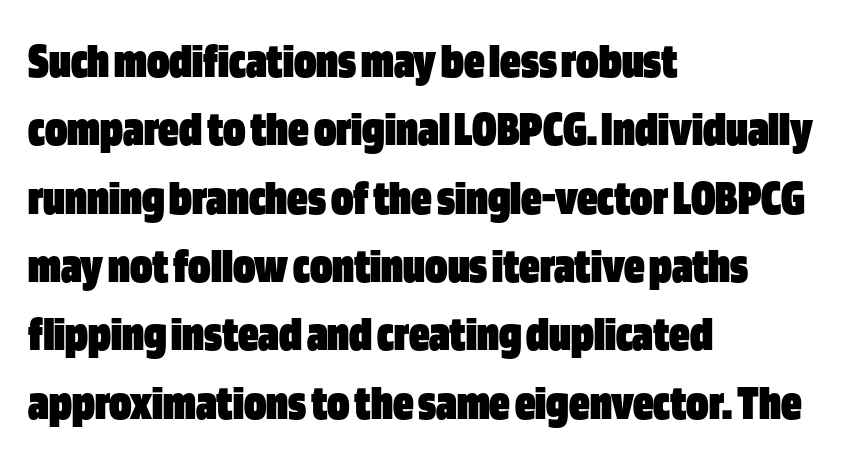
Caption: bold face, heavy strokes. Spacing verdict: proportional, widths tailored to each character. Vertically, the passage feels balanced, rows spaced as you'd expect. The specimen reads as upright at a glance. Just letters on the line, the space beneath them empty.
